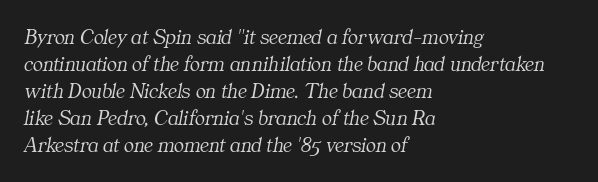
The image shows 21 px text type, italic (leaning right); set left-aligned, normal line spacing (1.28x), normal letter spacing, not underlined.
